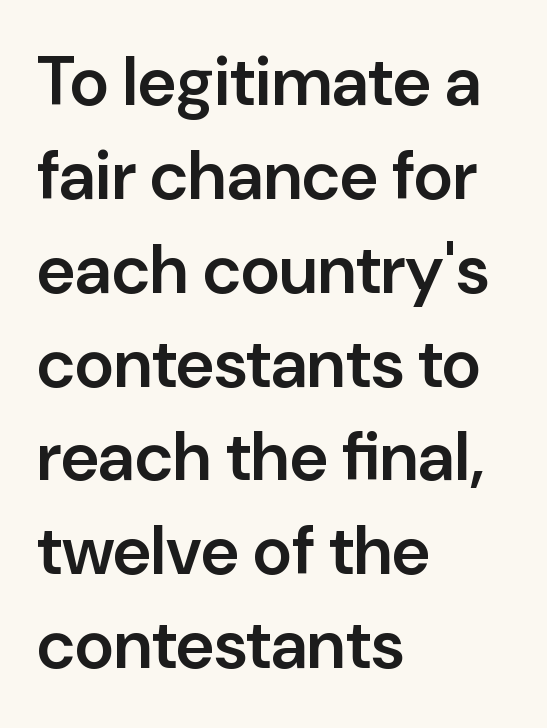
In CSS terms this would be text-align: left. A sans-serif font was chosen for this passage. Decoration check: the copy has no underline. Each new line begins a customary step beneath the previous one.
